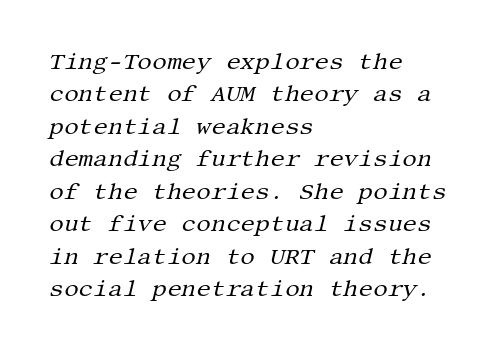
Q: Is the text bold? A: No.
Q: Is the text italic (slanted)? A: Yes, it leans right by about 13 degrees.
Q: Is the text underlined? A: No.
Q: How is the paragraph aligned? A: Left-aligned.
Q: Is the spacing between letters normal or unusually wide? A: Normal.
Q: Is the spacing between lines tight, normal or loose? A: Normal.
